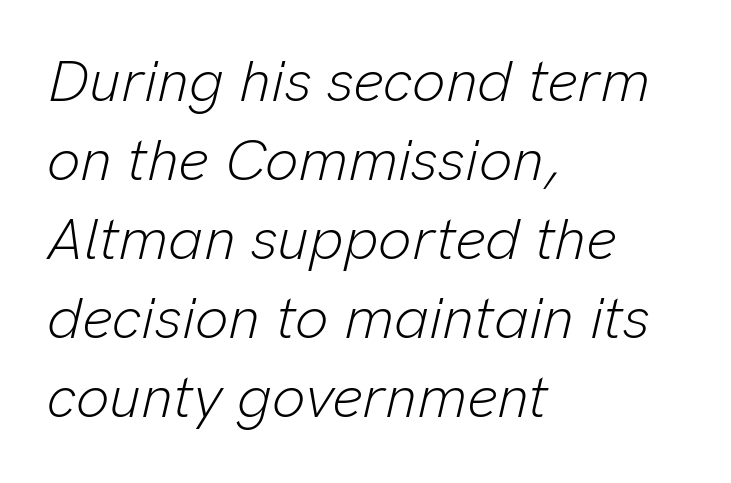
The image shows 59 px light type, italic (leaning right); set left-aligned, normal line spacing (1.34x), normal letter spacing, not underlined; low stroke contrast and a medium x-height.
